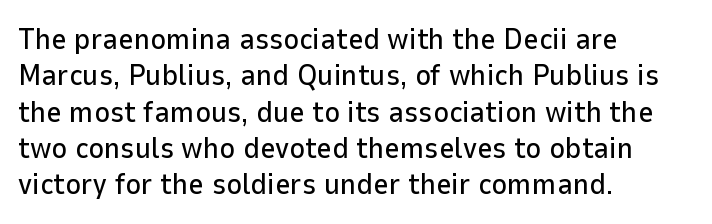
Nobody drew a line under any word here. These lines are composed in type without serifs. The compositor pushed each line to the left boundary. Students, note that the glyphs here touch the page at normal intervals.
